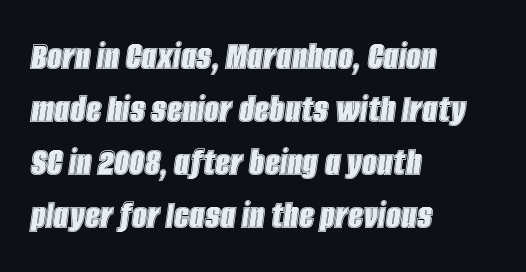
An italicized treatment has been applied to the whole sample. Words float on clear page, feet unadorned. These lines are rendered in a variable-pitch font. The letters sit at their default tracking, neither squeezed nor spread.
